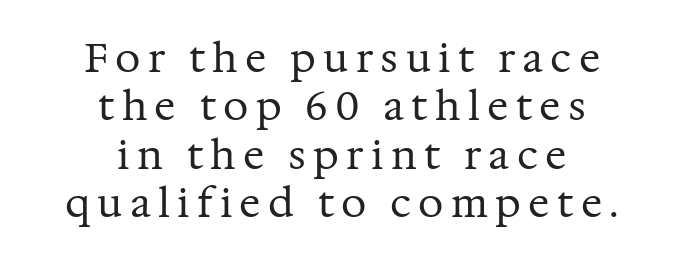
{"serif": "yes", "italic": "no", "bold": "no", "weight": "regular", "width": "normal", "stroke_contrast": "medium", "x_height": "medium", "monospaced": "no", "underline": "no", "align": "center", "line_spacing_ratio": 1.21, "glyph_px": 40}
